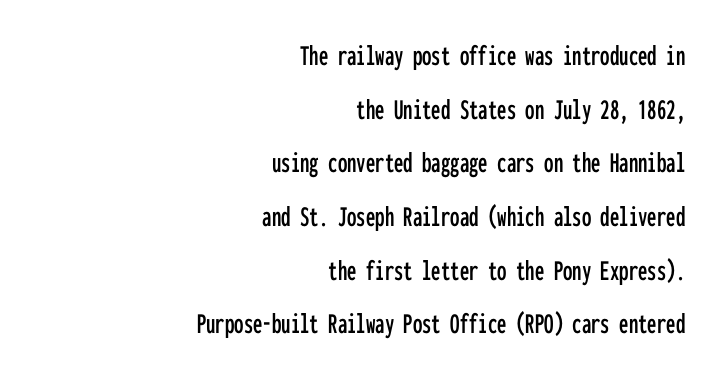
This rendering leaves character spacing at its baseline value. Caption: multi-line text, flush right, ragged left. Observe the absence of serifs on each vertical stroke in this sample. Lines of text with bare space underneath. Designer's note — italics off, roman on.
